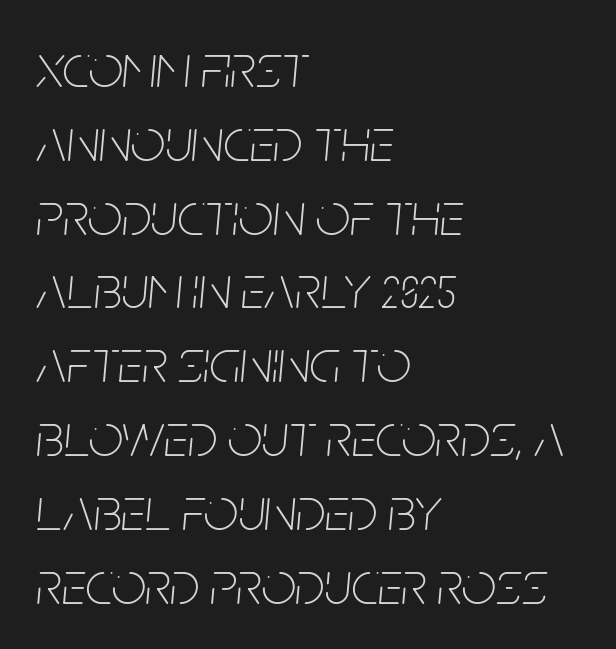
Q: Is the text bold? A: No.
Q: Is the text italic (slanted)? A: Yes, it leans right by about 5 degrees.
Q: Is the text underlined? A: No.
Q: How is the paragraph aligned? A: Left-aligned.
Q: Is the spacing between letters normal or unusually wide? A: Normal.
Q: Width (condensed, normal, or wide)? A: Condensed.
Q: Stroke contrast? A: Low.
Q: x-height? A: Large.
Q: Monospaced? A: No.
